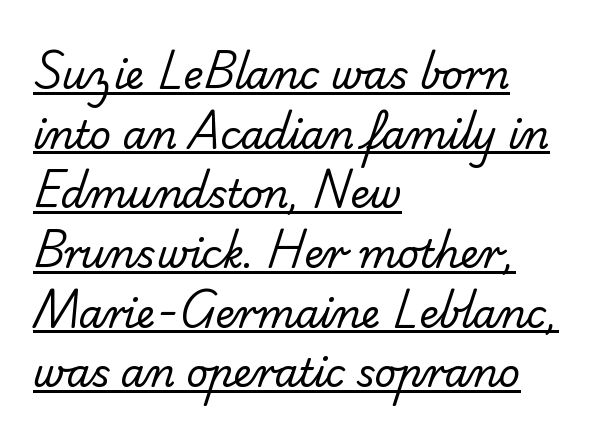
The line texture is even and compact thanks to regular tracking. How would I describe the line gaps? Plain and ordinary. Nothing heavy about these letters — not bold at all. In designer terms, the underline attribute is active on this setting. The rendering anchors every line to the left-hand side. The passage shown is typed in a proportional face where columns would drift.
